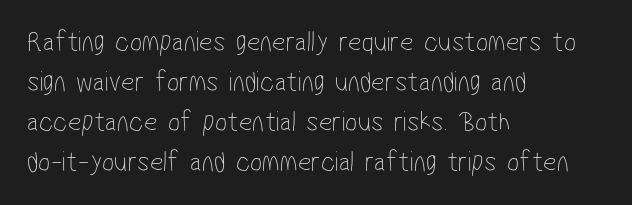
Q: Is the text bold? A: No.
Q: Is the typeface a serif or a sans-serif typeface? A: Sans-serif.
Q: Is the text underlined? A: No.
Q: How is the paragraph aligned? A: Left-aligned.
Q: Is the spacing between letters normal or unusually wide? A: Normal.
Q: Is the spacing between lines tight, normal or loose? A: Normal.
Q: Width (condensed, normal, or wide)? A: Condensed.
Q: Stroke contrast? A: Low.
Q: x-height? A: Medium.
Q: Monospaced? A: No.
